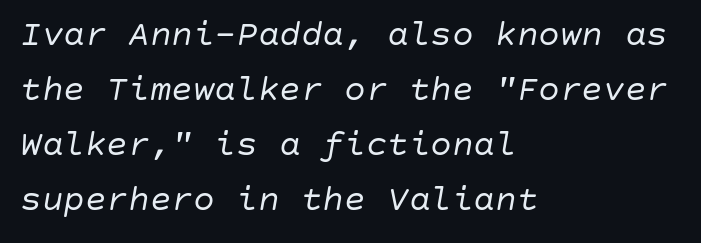
Q: Is the text bold? A: No.
Q: Is the text italic (slanted)? A: Yes, it leans right by about 10 degrees.
Q: Is the text underlined? A: No.
Q: How is the paragraph aligned? A: Left-aligned.
Q: Is the spacing between letters normal or unusually wide? A: Normal.
Q: Is the spacing between lines tight, normal or loose? A: Normal.
Q: Width (condensed, normal, or wide)? A: Normal.
Q: Stroke contrast? A: Low.
Q: x-height? A: Large.
